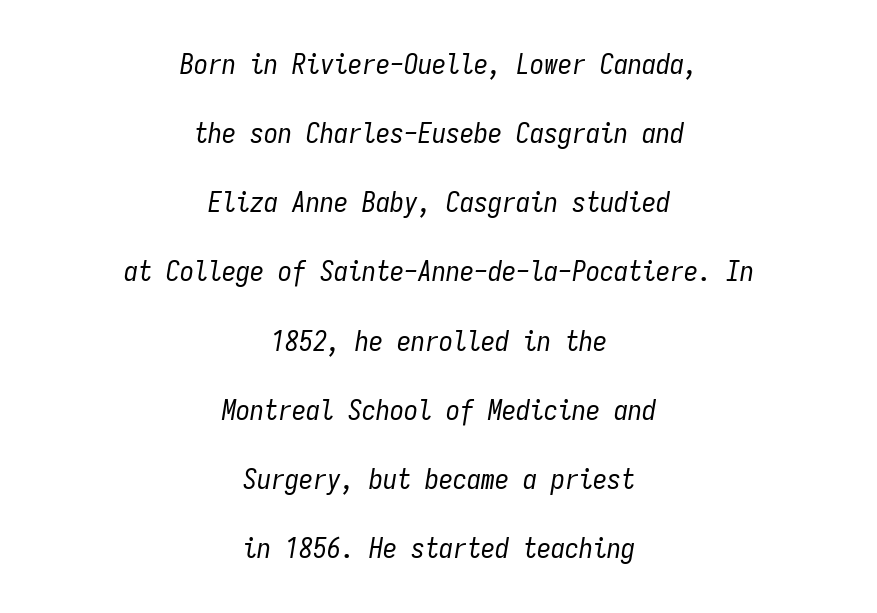
{"italic": "yes", "lean": "right", "slant_degrees": 9, "bold": "no", "weight": "regular", "width": "condensed", "stroke_contrast": "low", "x_height": "medium", "monospaced": "yes", "underline": "no", "align": "center", "line_spacing": "loose", "line_spacing_ratio": 2.47, "letter_spacing": "normal", "letter_spacing_em": 0.0, "glyph_px": 28}
